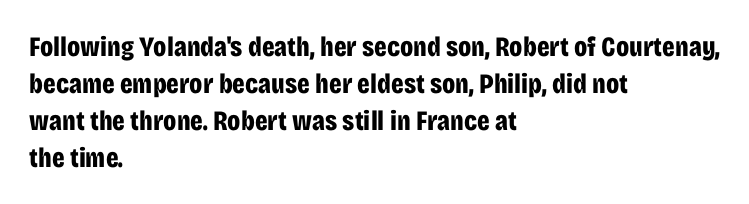
The letterforms sit shoulder to shoulder at normal distance. You could not count columns in this text — the font is proportionally spaced. The space beneath each line is pristine and unruled. One glance says typical: line gaps are just what's usual. The characters look thick and weighty, a clear bold.
